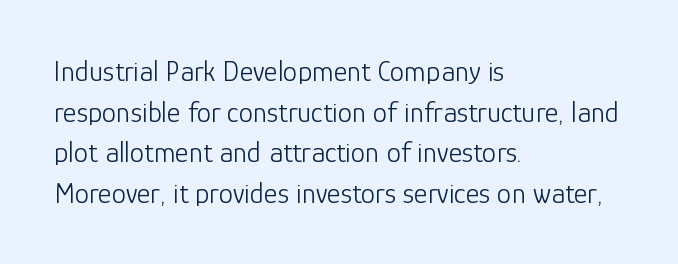
{"serif": "no", "italic": "no", "bold": "no", "weight": "light", "width": "normal", "stroke_contrast": "low", "x_height": "medium", "monospaced": "no", "underline": "no", "align": "left", "line_spacing": "normal", "line_spacing_ratio": 1.4, "letter_spacing": "normal", "letter_spacing_em": 0.0, "glyph_px": 29}
